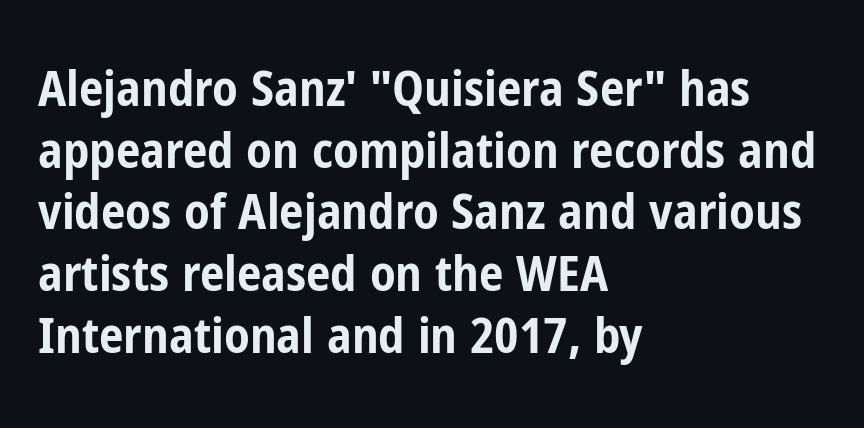
Q: Is the text bold? A: Yes.
Q: Is the text italic (slanted)? A: No, it is upright.
Q: Is the typeface a serif or a sans-serif typeface? A: Sans-serif.
Q: Is the text underlined? A: No.
Q: How is the paragraph aligned? A: Left-aligned.
Q: Is the spacing between letters normal or unusually wide? A: Normal.
Q: Is the spacing between lines tight, normal or loose? A: Normal.
Q: Width (condensed, normal, or wide)? A: Condensed.
Q: Stroke contrast? A: Low.
Q: x-height? A: Medium.
Q: Monospaced? A: No.
